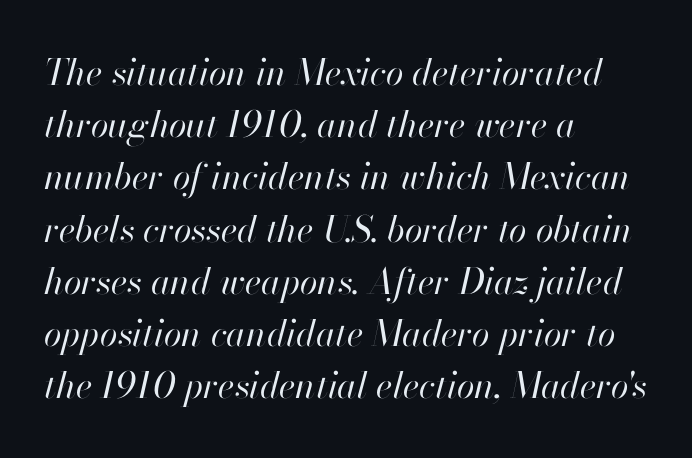
{"italic": "yes", "lean": "right", "slant_degrees": 13, "bold": "no", "weight": "regular", "width": "normal", "stroke_contrast": "high", "x_height": "small", "monospaced": "no", "underline": "no", "align": "left", "line_spacing": "normal", "line_spacing_ratio": 1.45, "letter_spacing": "normal", "letter_spacing_em": 0.0, "glyph_px": 36}
